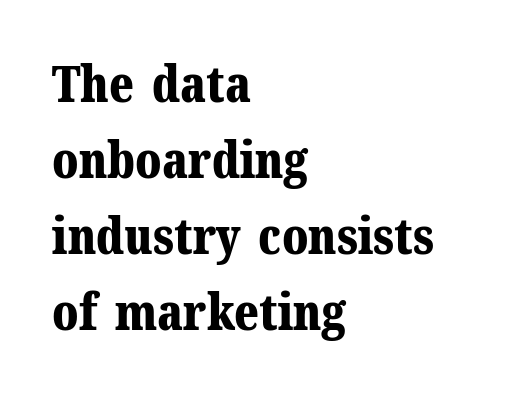
Q: Is the text bold? A: Yes.
Q: Is the text italic (slanted)? A: No, it is upright.
Q: Is the typeface a serif or a sans-serif typeface? A: Serif.
Q: Is the text underlined? A: No.
Q: How is the paragraph aligned? A: Left-aligned.
Q: Is the spacing between letters normal or unusually wide? A: Normal.
Q: Is the spacing between lines tight, normal or loose? A: Normal.
Q: Width (condensed, normal, or wide)? A: Normal.
Q: Stroke contrast? A: Medium.
Q: x-height? A: Medium.
Q: Monospaced? A: No.
